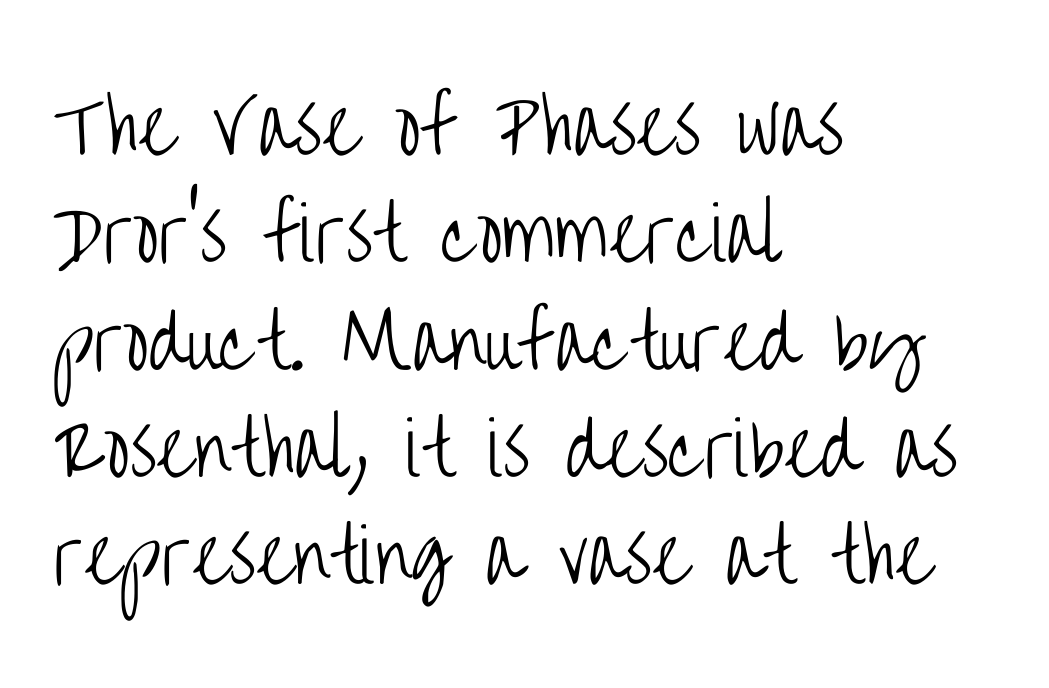
Q: Is the text bold? A: No.
Q: Is the text italic (slanted)? A: No, it is upright.
Q: Is the typeface a serif or a sans-serif typeface? A: Sans-serif.
Q: Is the text underlined? A: No.
Q: How is the paragraph aligned? A: Left-aligned.
Q: Is the spacing between letters normal or unusually wide? A: Normal.
Q: Is the spacing between lines tight, normal or loose? A: Normal.
Q: Width (condensed, normal, or wide)? A: Condensed.
Q: Stroke contrast? A: Low.
Q: x-height? A: Large.
Q: Monospaced? A: No.
